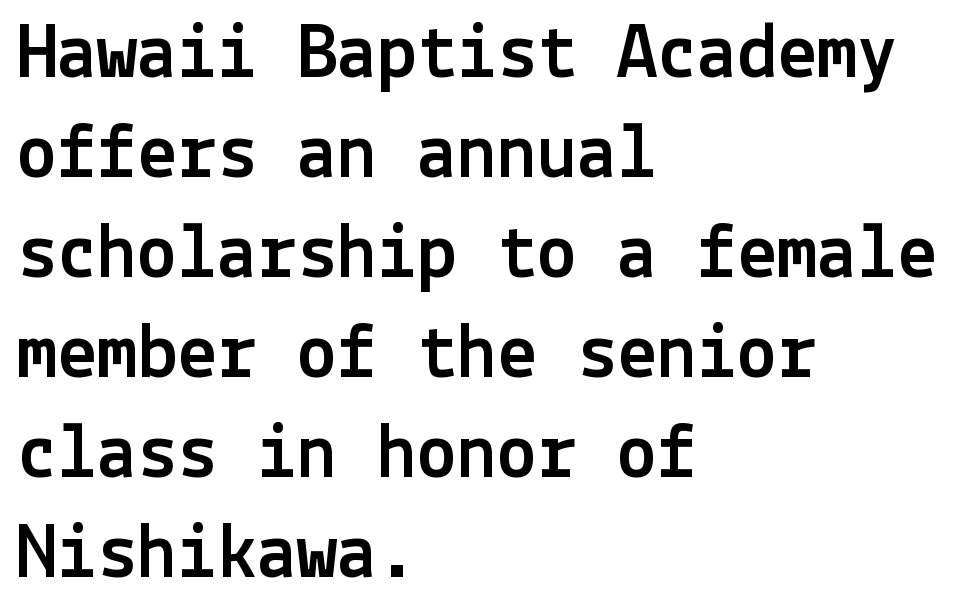
Q: Is the text italic (slanted)? A: No, it is upright.
Q: Is the typeface a serif or a sans-serif typeface? A: Sans-serif.
Q: Is the text underlined? A: No.
Q: How is the paragraph aligned? A: Left-aligned.
Q: Is the spacing between letters normal or unusually wide? A: Normal.
Q: Is the spacing between lines tight, normal or loose? A: Normal.
Q: Width (condensed, normal, or wide)? A: Normal.
Q: x-height? A: Medium.
